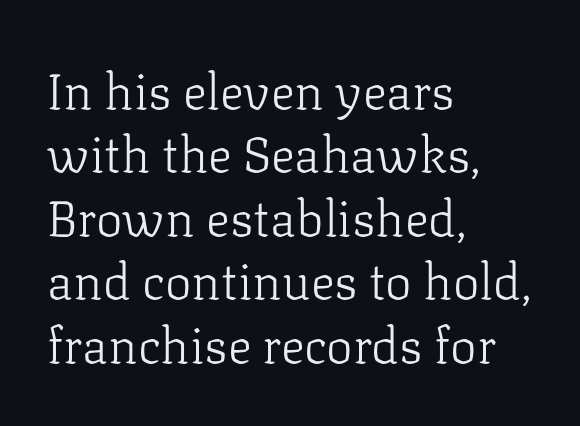
In CSS terms this would be text-align: left. This sample uses plain, unmodified letter spacing. The zone under the glyphs is completely vacant. The axis of the letterforms is exactly vertical. Proportional: the letters do not fall into vertical columns. Serifs: yes, visible at the terminals of the letterforms.
